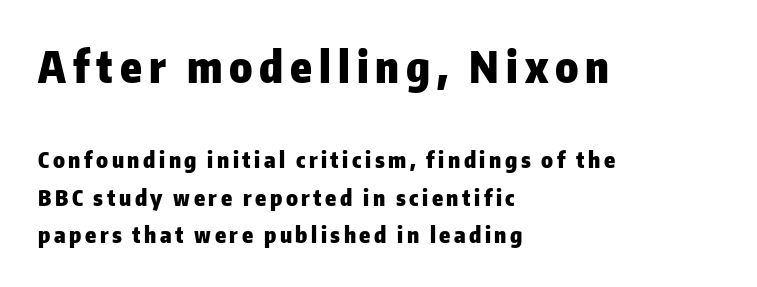
Plain, unruled lines of type. Notice how thick the strokes are: this is what a full bold looks like. The letters advance in unequal steps, a hallmark of proportional type. Vertical strokes here are truly vertical.
